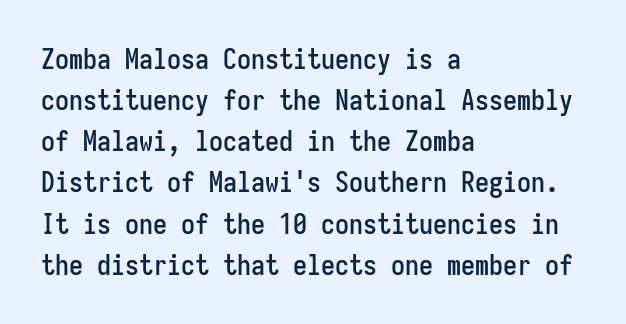
{"serif": "no", "italic": "no", "width": "condensed", "stroke_contrast": "low", "x_height": "medium", "monospaced": "yes", "underline": "no", "align": "left", "line_spacing": "normal", "line_spacing_ratio": 1.47, "letter_spacing": "normal", "letter_spacing_em": 0.0, "glyph_px": 28}
